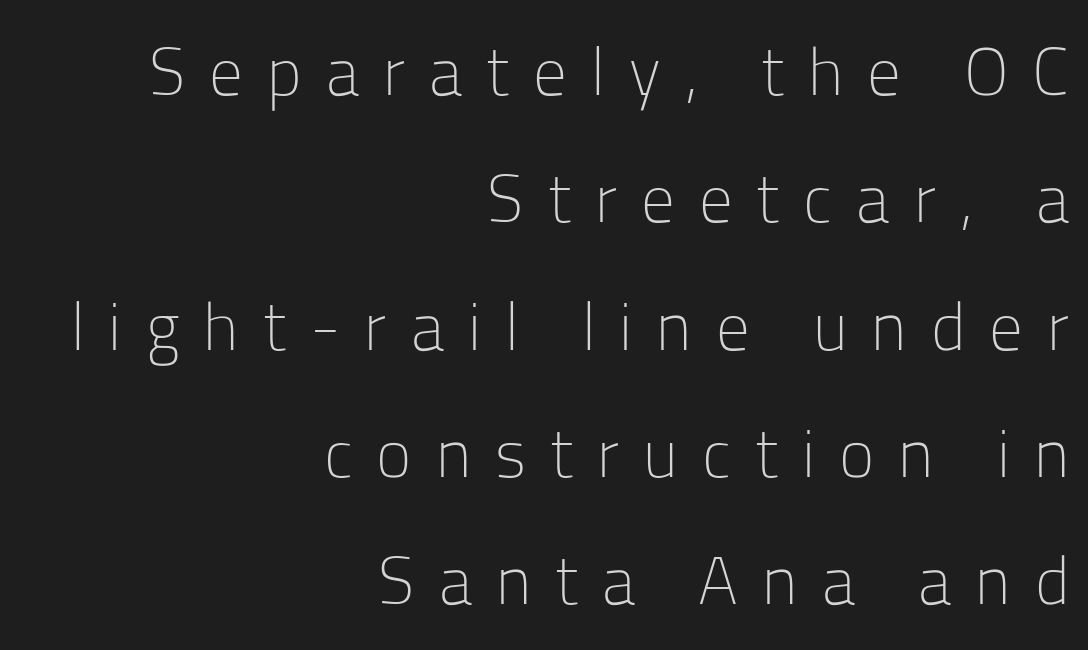
Q: Is the text bold? A: No.
Q: Is the text italic (slanted)? A: No, it is upright.
Q: Is the typeface a serif or a sans-serif typeface? A: Sans-serif.
Q: Is the text underlined? A: No.
Q: How is the paragraph aligned? A: Right-aligned.
Q: Is the spacing between letters normal or unusually wide? A: Unusually wide.
Q: Is the spacing between lines tight, normal or loose? A: Loose.
Q: Width (condensed, normal, or wide)? A: Normal.
Q: Stroke contrast? A: Low.
Q: x-height? A: Medium.
Q: Monospaced? A: No.
